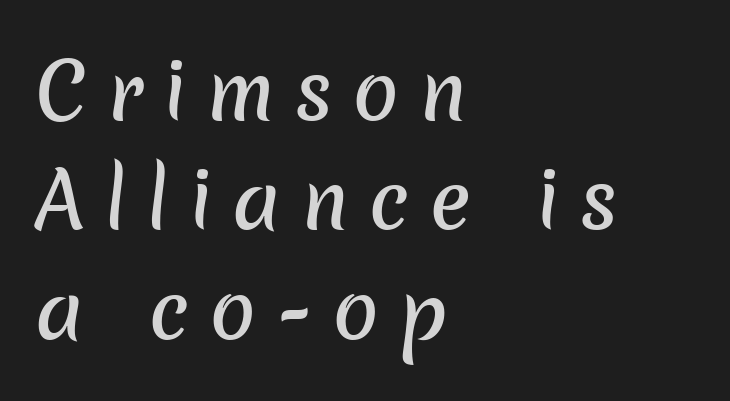
All the whitespace from short lines collects on the right. To sum up the face: it is a sans, with no serifs. A typesetter would call this proportional, since set widths differ per character. What's the leading like? Ordinary, nothing unusual.
